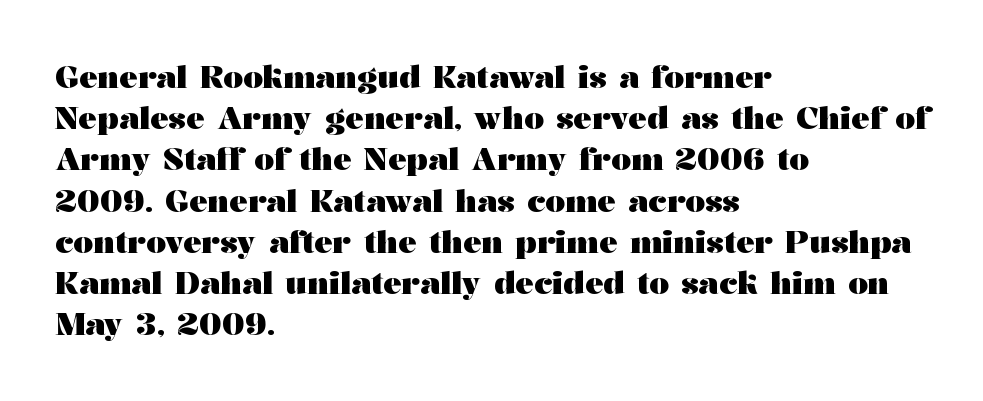
Q: Is the text bold? A: Yes.
Q: Is the text italic (slanted)? A: No, it is upright.
Q: Is the typeface a serif or a sans-serif typeface? A: Serif.
Q: Is the text underlined? A: No.
Q: How is the paragraph aligned? A: Left-aligned.
Q: Is the spacing between letters normal or unusually wide? A: Normal.
Q: Is the spacing between lines tight, normal or loose? A: Normal.
Q: Width (condensed, normal, or wide)? A: Wide.
Q: Stroke contrast? A: Medium.
Q: x-height? A: Medium.
Q: Monospaced? A: No.
